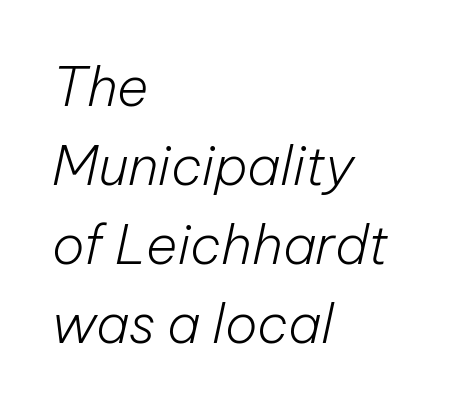
Q: Is the text bold? A: No.
Q: Is the text italic (slanted)? A: Yes, it leans right by about 12 degrees.
Q: Is the text underlined? A: No.
Q: How is the paragraph aligned? A: Left-aligned.
Q: Is the spacing between letters normal or unusually wide? A: Normal.
Q: Is the spacing between lines tight, normal or loose? A: Normal.
Q: Width (condensed, normal, or wide)? A: Normal.
Q: Stroke contrast? A: Low.
Q: x-height? A: Medium.
Q: Monospaced? A: No.
